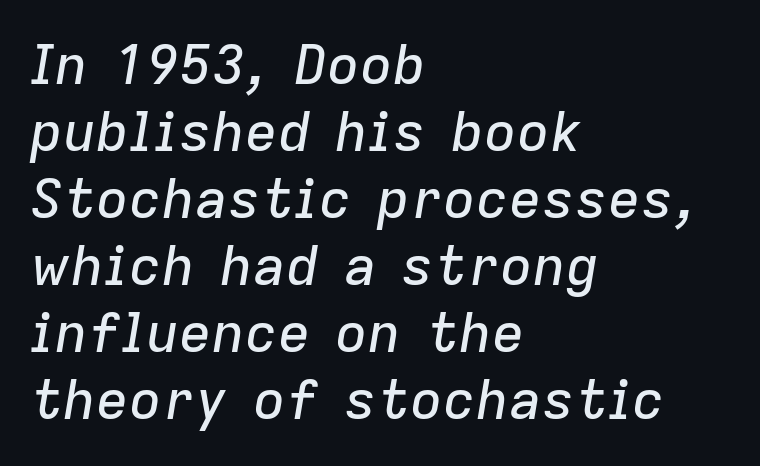
The image shows 55 px text type, italic (leaning right); set left-aligned, line spacing 1.22x, normal letter spacing, not underlined; low stroke contrast and a medium x-height.
